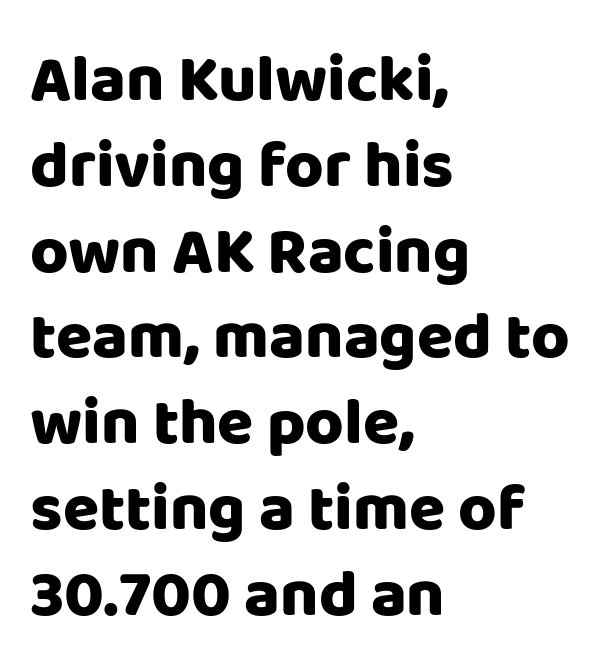
The face used here has the dense, thick strokes of a bold. The space beneath each line is pristine and unruled. Between one letter and the next there's only the usual sliver of space. Observe the absence of serifs on each vertical stroke in this sample. Characters remain perfectly vertical along every line. Left-aligned paragraph, ragged on the right.
